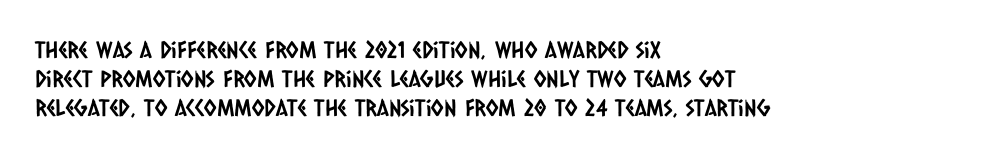
{"underline": "no", "align": "left", "line_spacing": "normal", "line_spacing_ratio": 1.26, "letter_spacing": "normal", "letter_spacing_em": 0.0, "glyph_px": 23}
